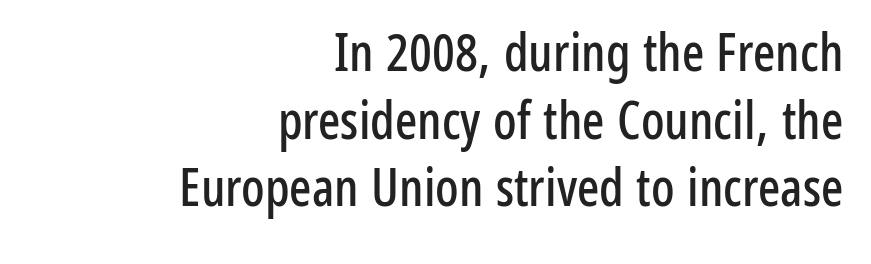
Q: Is the text italic (slanted)? A: No, it is upright.
Q: Is the typeface a serif or a sans-serif typeface? A: Sans-serif.
Q: Is the text underlined? A: No.
Q: How is the paragraph aligned? A: Right-aligned.
Q: Is the spacing between letters normal or unusually wide? A: Normal.
Q: Is the spacing between lines tight, normal or loose? A: Normal.
Q: Width (condensed, normal, or wide)? A: Condensed.
Q: Stroke contrast? A: Low.
Q: x-height? A: Medium.
Q: Monospaced? A: No.
